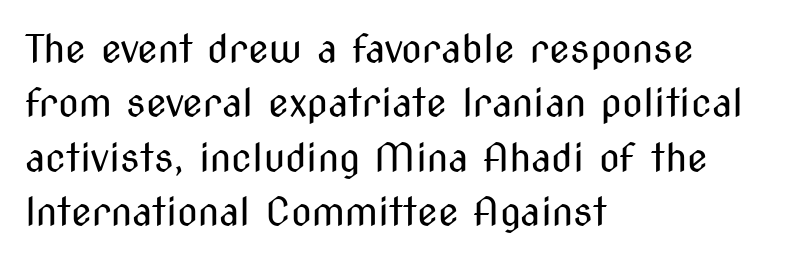
Q: Is the text bold? A: No.
Q: Is the text italic (slanted)? A: No, it is upright.
Q: Is the typeface a serif or a sans-serif typeface? A: Sans-serif.
Q: Is the text underlined? A: No.
Q: How is the paragraph aligned? A: Left-aligned.
Q: Is the spacing between letters normal or unusually wide? A: Normal.
Q: Is the spacing between lines tight, normal or loose? A: Normal.
Q: Width (condensed, normal, or wide)? A: Condensed.
Q: Stroke contrast? A: Medium.
Q: x-height? A: Medium.
Q: Monospaced? A: No.
